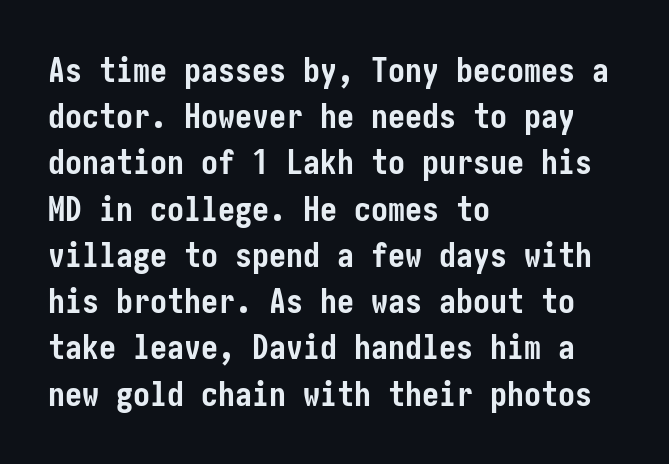
Glyph-to-glyph distance matches everyday printed text. Examine the stroke ends and you'll find no serifs. Line starts are locked; line ends wander. The sample has been set heavy, in full bold. Every stem runs plumb, perpendicular to the baseline. Regular leading.
